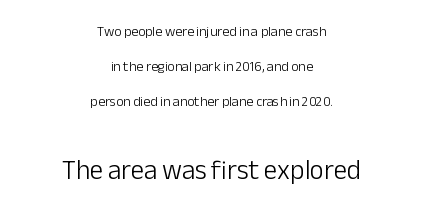
The image shows 27 px text type, upright; set centered, loose line spacing (2.5x), normal letter spacing, not underlined; the second (bottom) block is 1.93x larger.
